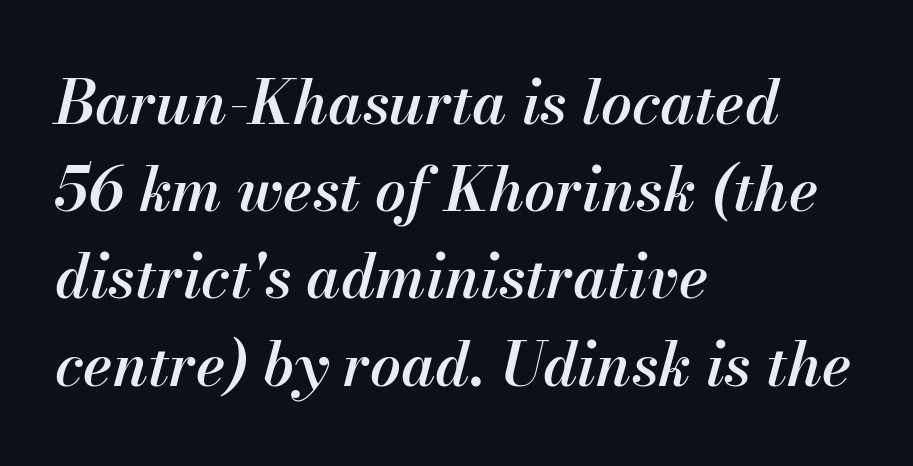
Q: Is the text bold? A: Semi-bold.
Q: Is the text italic (slanted)? A: Yes, it leans right by about 13 degrees.
Q: Is the text underlined? A: No.
Q: How is the paragraph aligned? A: Left-aligned.
Q: Is the spacing between letters normal or unusually wide? A: Normal.
Q: Is the spacing between lines tight, normal or loose? A: Normal.
Q: Width (condensed, normal, or wide)? A: Normal.
Q: Stroke contrast? A: Medium.
Q: x-height? A: Small.
Q: Monospaced? A: No.
